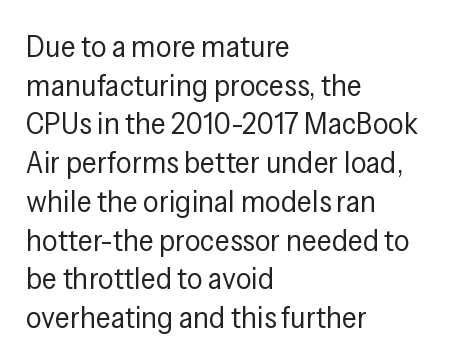
{"serif": "no", "italic": "no", "bold": "no", "weight": "regular", "width": "condensed", "stroke_contrast": "low", "x_height": "medium", "monospaced": "no", "underline": "no", "align": "left", "line_spacing": "normal", "line_spacing_ratio": 1.25, "letter_spacing": "normal", "letter_spacing_em": 0.0, "glyph_px": 31}
